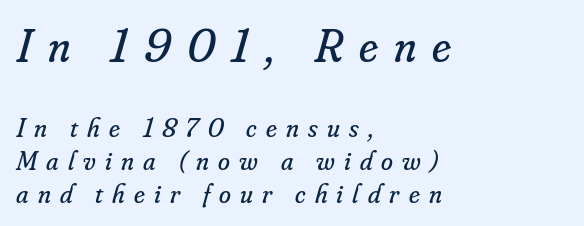
The image shows 47 px regular-weight serif type, italic (leaning right); set left-aligned, line spacing 1.21x, unusually wide letter spacing (+0.34 em), not underlined; the first (top) block is 1.74x larger; low stroke contrast and a small x-height.
